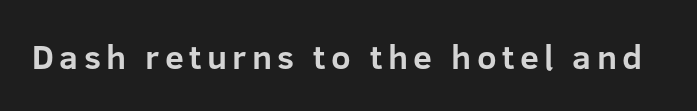
Q: Is the text bold? A: Yes.
Q: Is the text italic (slanted)? A: No, it is upright.
Q: Is the typeface a serif or a sans-serif typeface? A: Sans-serif.
Q: Is the text underlined? A: No.
Q: Width (condensed, normal, or wide)? A: Normal.
Q: Stroke contrast? A: Low.
Q: x-height? A: Medium.
Q: Monospaced? A: No.
